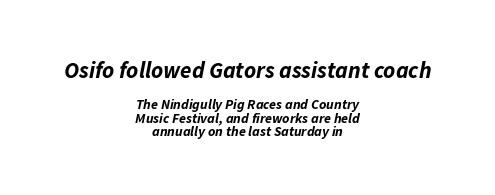
The image shows 23 px bold type, italic (leaning right); set centered, tight line spacing (0.95x), normal letter spacing, not underlined; the first (top) block is 1.64x larger.
